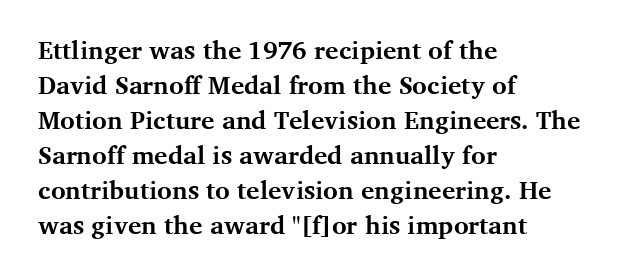
Nope, not italic — everything's standing straight. Regular leading. Teacher's note: observe the even left margin — that is flush-left alignment. The space beneath each line is pristine and unruled. Glyph-to-glyph distance matches everyday printed text.
